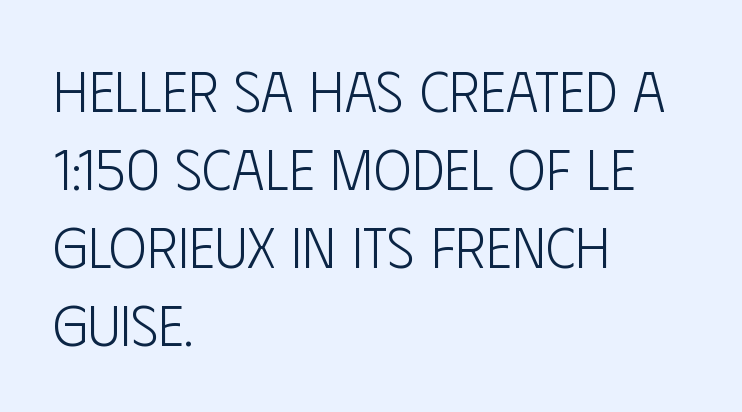
The image shows 57 px light, condensed sans-serif type, upright; set left-aligned, normal line spacing (1.37x), normal letter spacing, not underlined; low stroke contrast and a large x-height.
